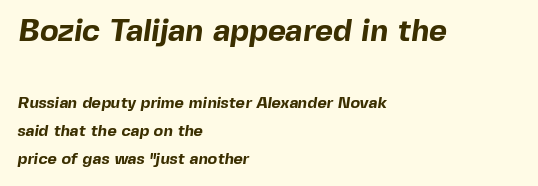
Q: Is the text bold? A: Yes.
Q: Is the typeface a serif or a sans-serif typeface? A: Sans-serif.
Q: Is the text underlined? A: No.
Q: How is the paragraph aligned? A: Left-aligned.
Q: Is the spacing between letters normal or unusually wide? A: Normal.
Q: Which block of text is set in a larger size, the first (top) or the second (bottom)? A: The first (top) one.
Q: Width (condensed, normal, or wide)? A: Normal.
Q: x-height? A: Medium.
Q: Monospaced? A: No.
